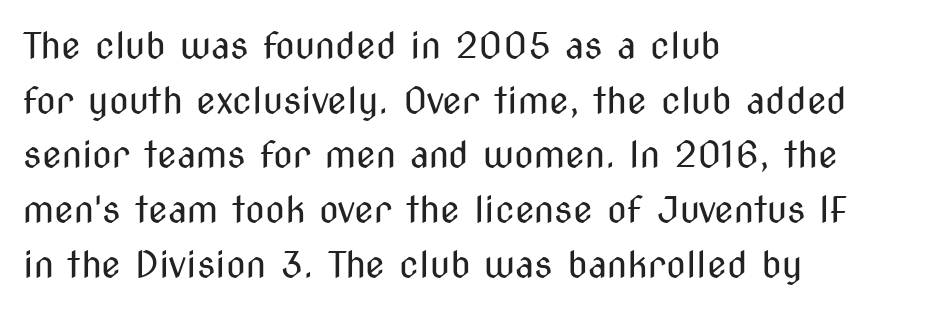
{"serif": "no", "italic": "no", "bold": "no", "weight": "regular", "width": "condensed", "stroke_contrast": "medium", "x_height": "medium", "monospaced": "no", "underline": "no", "align": "left", "line_spacing": "normal", "line_spacing_ratio": 1.52, "letter_spacing": "normal", "letter_spacing_em": 0.0, "glyph_px": 36}
